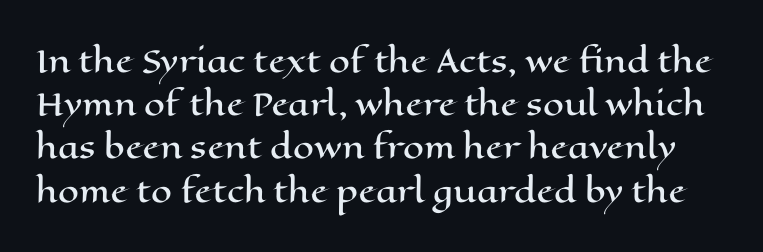
Q: Is the text italic (slanted)? A: No, it is upright.
Q: Is the text underlined? A: No.
Q: Is the spacing between letters normal or unusually wide? A: Normal.
Q: Is the spacing between lines tight, normal or loose? A: Normal.
Q: Width (condensed, normal, or wide)? A: Wide.
Q: Stroke contrast? A: High.
Q: x-height? A: Medium.
Q: Monospaced? A: No.
